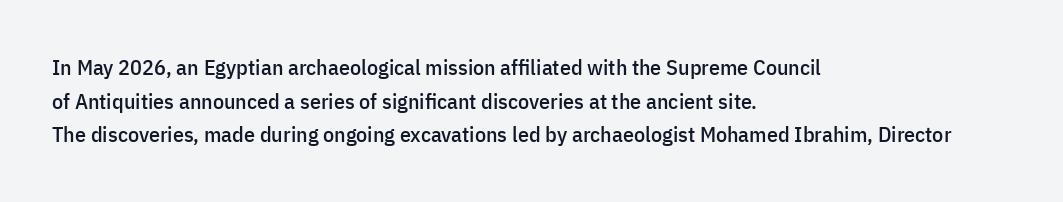
Q: Is the text italic (slanted)? A: No, it is upright.
Q: Is the text underlined? A: No.
Q: How is the paragraph aligned? A: Left-aligned.
Q: Is the spacing between letters normal or unusually wide? A: Normal.
Q: Is the spacing between lines tight, normal or loose? A: Normal.
